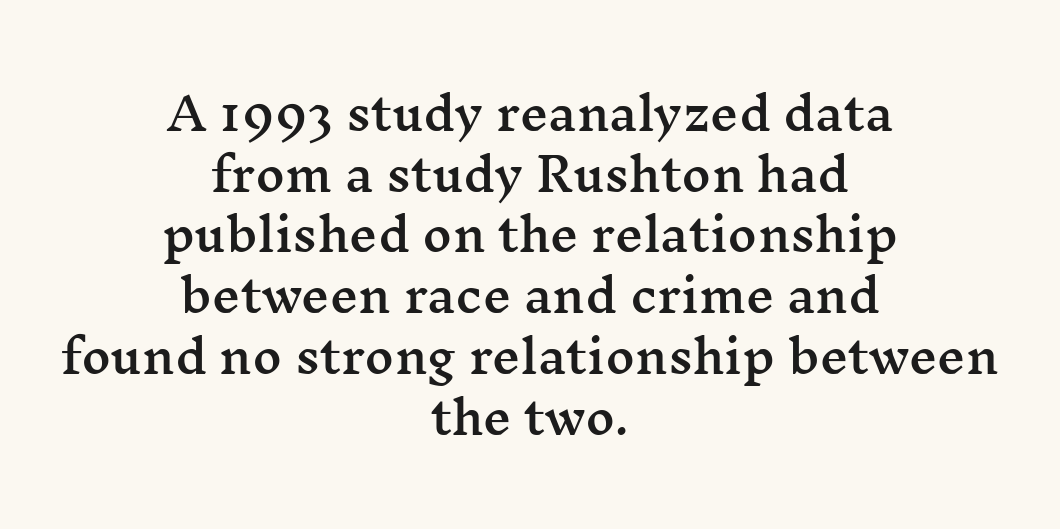
Q: Is the text italic (slanted)? A: No, it is upright.
Q: Is the typeface a serif or a sans-serif typeface? A: Serif.
Q: Is the text underlined? A: No.
Q: How is the paragraph aligned? A: Centered.
Q: Is the spacing between letters normal or unusually wide? A: Normal.
Q: Is the spacing between lines tight, normal or loose? A: Normal.
Q: Width (condensed, normal, or wide)? A: Wide.
Q: Stroke contrast? A: Medium.
Q: x-height? A: Medium.
Q: Monospaced? A: No.
